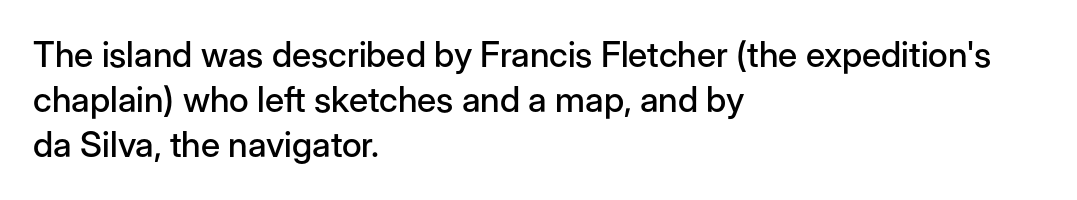
Q: Is the text italic (slanted)? A: No, it is upright.
Q: Is the typeface a serif or a sans-serif typeface? A: Sans-serif.
Q: Is the text underlined? A: No.
Q: How is the paragraph aligned? A: Left-aligned.
Q: Is the spacing between letters normal or unusually wide? A: Normal.
Q: Is the spacing between lines tight, normal or loose? A: Normal.
Q: Width (condensed, normal, or wide)? A: Normal.
Q: Stroke contrast? A: Low.
Q: x-height? A: Medium.
Q: Monospaced? A: No.
